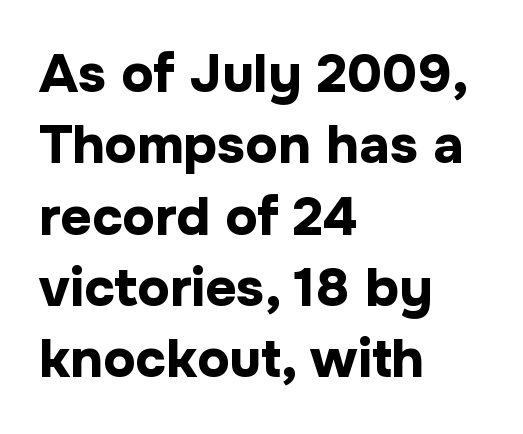
The image shows 54 px bold sans-serif type, upright; set left-aligned, normal line spacing (1.32x), normal letter spacing, not underlined; low stroke contrast and a medium x-height.
